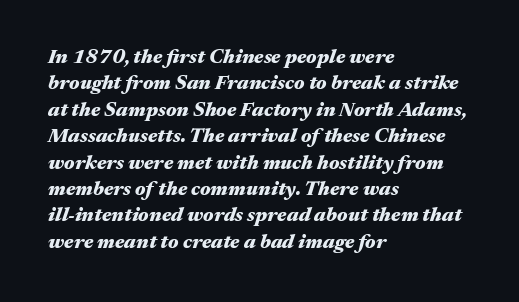
{"italic": "yes", "lean": "right", "slant_degrees": 17, "bold": "yes", "underline": "no", "align": "left", "line_spacing": "normal", "line_spacing_ratio": 1.32, "letter_spacing": "normal", "letter_spacing_em": 0.0, "glyph_px": 20}
